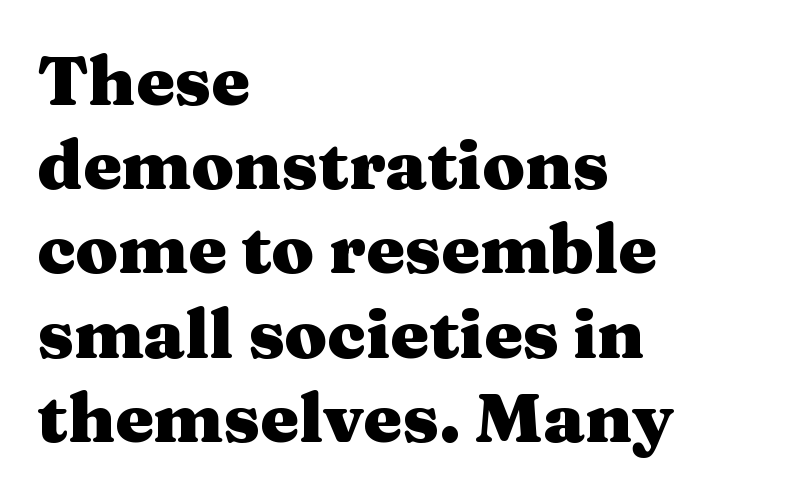
Inter-character spacing is left at the font's built-in metrics. Think of a printed novel: that variable character pitch is what you see here. The strokes are fattened all the way to bold. These lines stack with their left ends in a neat column. Posture: straight, roman, zero tilt.
